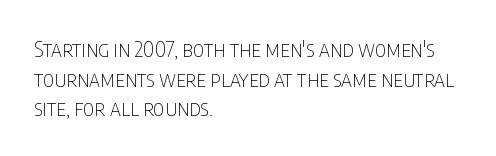
{"italic": "no", "bold": "no", "underline": "no", "align": "left", "line_spacing": "normal", "line_spacing_ratio": 1.35, "letter_spacing": "normal", "letter_spacing_em": 0.0, "glyph_px": 22}
